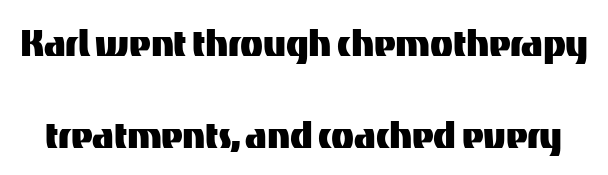
The image shows 47 px sans-serif type, upright; set loose line spacing (1.96x), normal letter spacing, not underlined; medium stroke contrast and a medium x-height.
